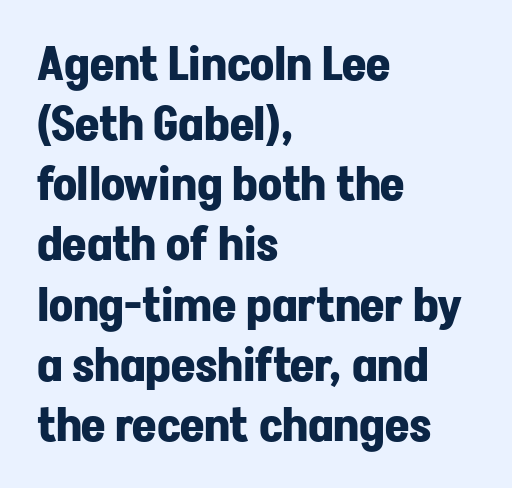
The image shows 47 px bold sans-serif type, upright; set left-aligned, normal line spacing (1.28x), normal letter spacing, not underlined; low stroke contrast and a medium x-height.
